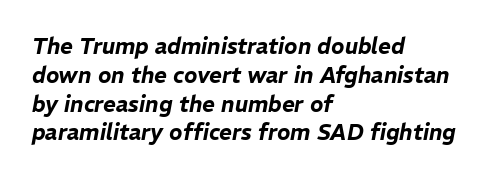
The image shows 22 px text type, italic (leaning right); set left-aligned, normal line spacing (1.31x), normal letter spacing, not underlined.
